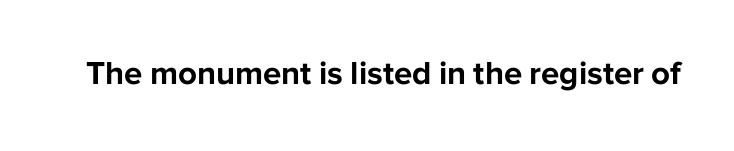
{"serif": "no", "italic": "no", "bold": "yes", "weight": "bold", "width": "normal", "stroke_contrast": "low", "x_height": "medium", "monospaced": "no", "underline": "no", "letter_spacing": "normal", "letter_spacing_em": 0.0, "glyph_px": 33}
